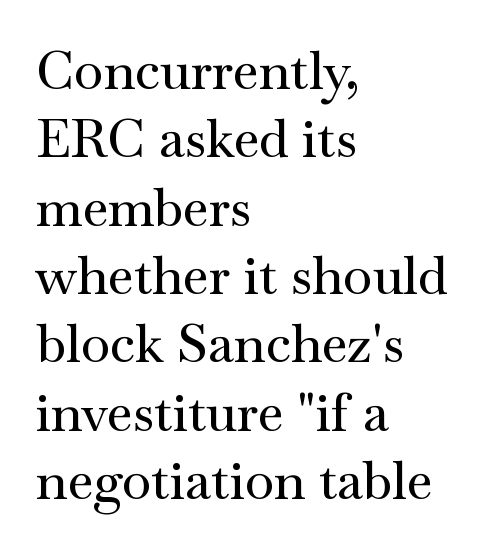
Is this a sans? No — the strokes have serifs. Each new line begins a customary step beneath the previous one. The axis of the letterforms is exactly vertical. Each row of text sits above clean, open space. The rendering keeps characters at their native spacing. A classic flush-left, rag-right setting is used for this passage.
